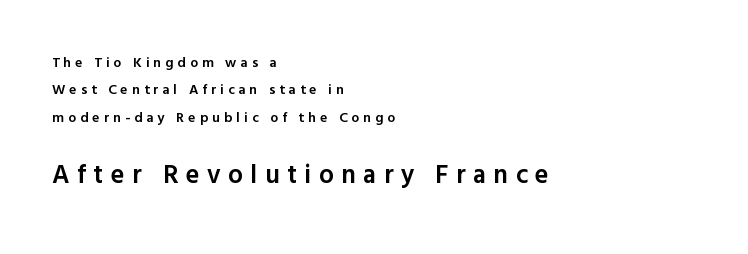
I'd describe the lettering as semibold — firm but not a full bold. Horizontally, the lines are justified to the leading edge only. Is there much room between lines? Yes — plenty of vertical air separates them. This rendering widens character spacing well past its baseline value. A clean baseline with only descenders dipping below it. Visually, the bottom section dominates because its glyphs are scaled up.
